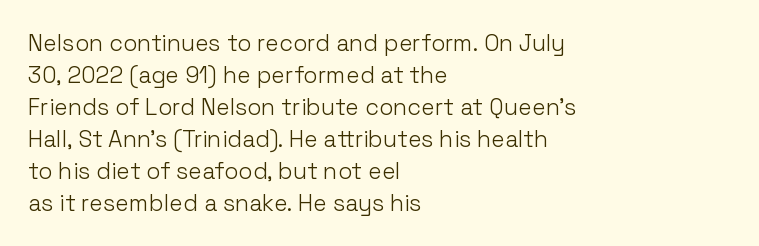
Caption: standard tracking, unaltered. Does the leading feel generous? No, just average. The lines are quadded left. Check the space under the baseline: it is left empty.
